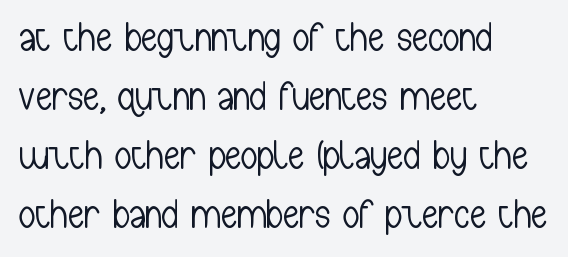
{"serif": "no", "italic": "no", "bold": "no", "weight": "light", "width": "condensed", "stroke_contrast": "low", "x_height": "medium", "monospaced": "no", "underline": "no", "align": "left", "line_spacing": "normal", "line_spacing_ratio": 1.44, "letter_spacing": "normal", "letter_spacing_em": 0.0, "glyph_px": 41}
